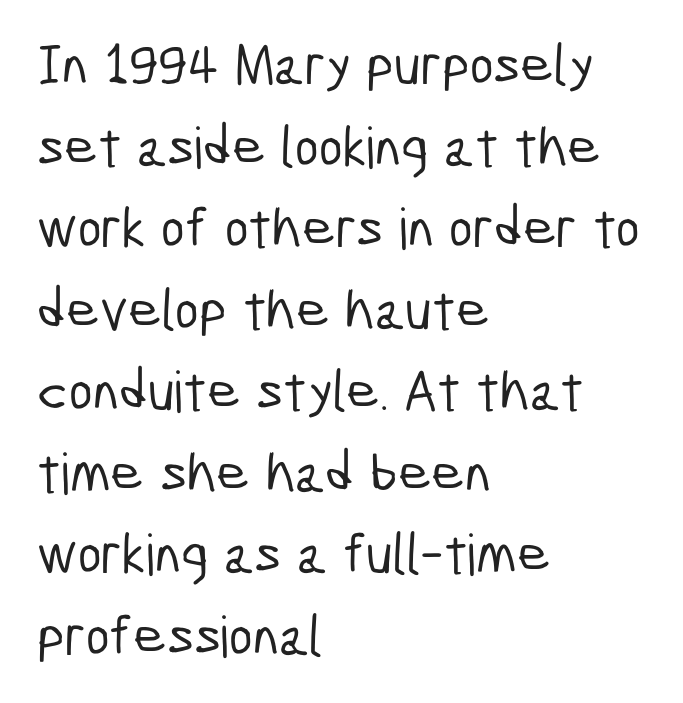
What's the leading like? Ordinary, nothing unusual. In CSS terms this would be text-align: left. Nobody drew a line under any word here. Stroke terminals: plain, sans-serif. A typesetter would call this proportional, since set widths differ per character. The line texture is even and compact thanks to regular tracking.
